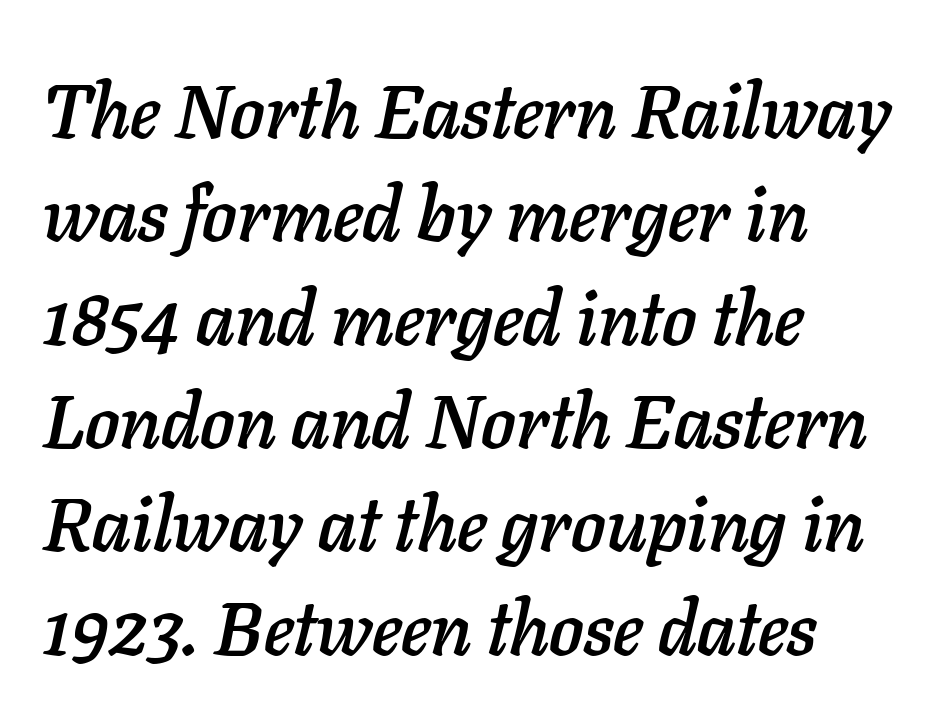
{"italic": "yes", "lean": "right", "slant_degrees": 11, "width": "normal", "stroke_contrast": "low", "x_height": "medium", "monospaced": "no", "underline": "no", "align": "left", "line_spacing": "normal", "line_spacing_ratio": 1.36, "letter_spacing": "normal", "letter_spacing_em": 0.0, "glyph_px": 76}
